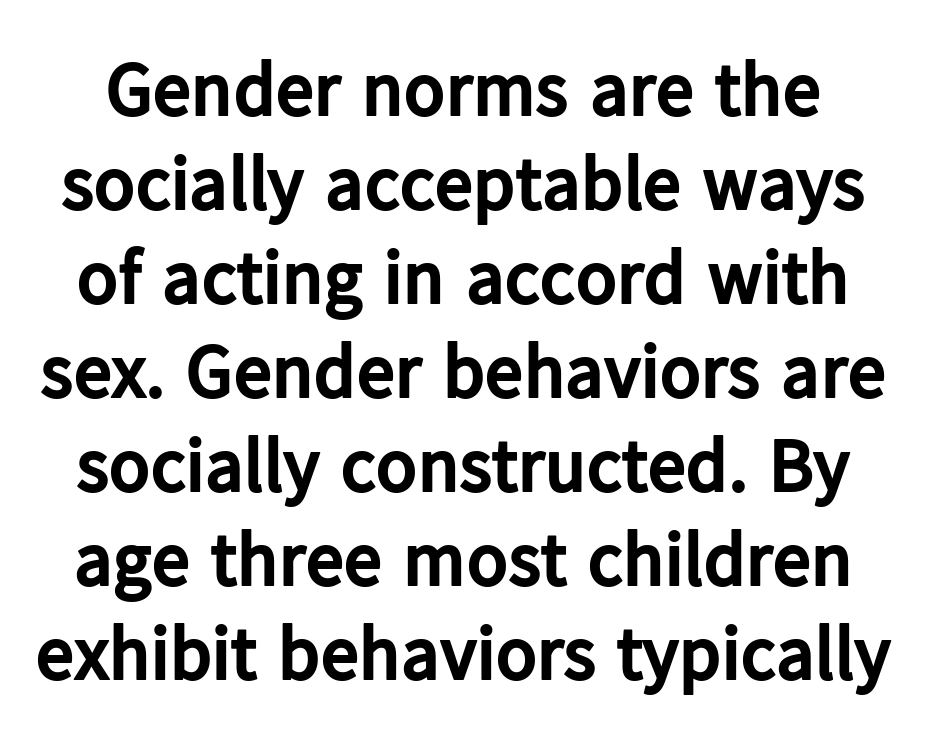
Q: Is the text bold? A: Yes.
Q: Is the text italic (slanted)? A: No, it is upright.
Q: Is the typeface a serif or a sans-serif typeface? A: Sans-serif.
Q: Is the text underlined? A: No.
Q: Is the spacing between letters normal or unusually wide? A: Normal.
Q: Width (condensed, normal, or wide)? A: Normal.
Q: Stroke contrast? A: Low.
Q: x-height? A: Medium.
Q: Monospaced? A: No.
